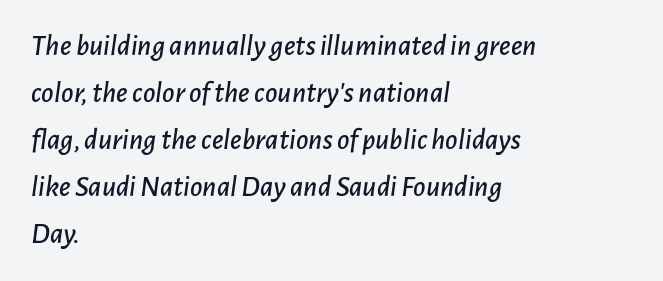
Q: Is the text italic (slanted)? A: Yes, it leans right by about 7 degrees.
Q: Is the text underlined? A: No.
Q: How is the paragraph aligned? A: Left-aligned.
Q: Is the spacing between letters normal or unusually wide? A: Normal.
Q: Is the spacing between lines tight, normal or loose? A: Normal.
Q: Width (condensed, normal, or wide)? A: Normal.
Q: Stroke contrast? A: Low.
Q: x-height? A: Medium.
Q: Monospaced? A: No.
